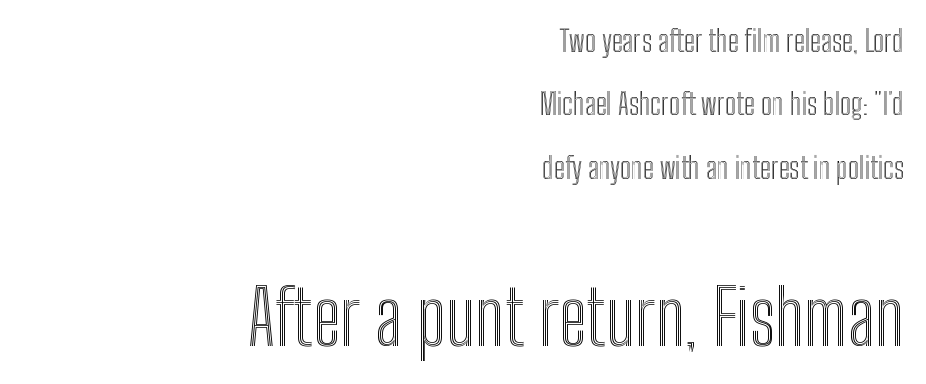
This sample has the flowing, uneven cadence of proportional lettering. The letters stand upright; this is a roman face. A student would call this right alignment; a typographer would say flush right, rag left. Here the second block reads like a headline and the first like body copy. The gaps between neighbouring characters are ordinary and unremarkable. Just letters on the line, the space beneath them empty.
